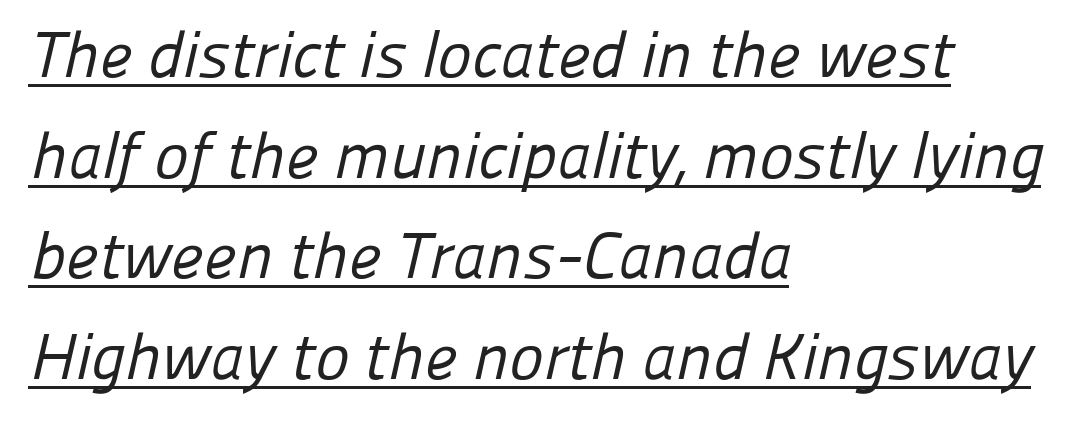
The image shows 65 px regular-weight sans-serif type; set left-aligned, normal line spacing (1.55x), normal letter spacing, underlined; low stroke contrast and a medium x-height.
